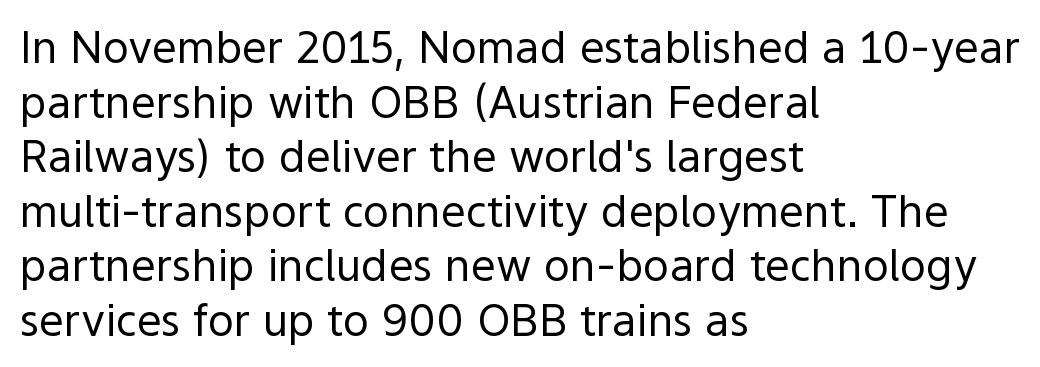
The image shows 44 px regular-weight sans-serif type, upright; set left-aligned, line spacing 1.24x, normal letter spacing, not underlined; a medium x-height.
